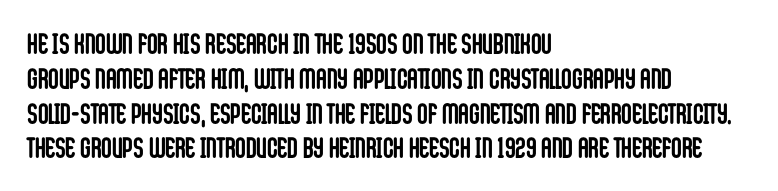
Q: Is the text bold? A: Yes.
Q: Is the text italic (slanted)? A: No, it is upright.
Q: Is the typeface a serif or a sans-serif typeface? A: Sans-serif.
Q: Is the text underlined? A: No.
Q: How is the paragraph aligned? A: Left-aligned.
Q: Is the spacing between letters normal or unusually wide? A: Normal.
Q: Width (condensed, normal, or wide)? A: Condensed.
Q: Stroke contrast? A: Low.
Q: x-height? A: Large.
Q: Monospaced? A: No.
